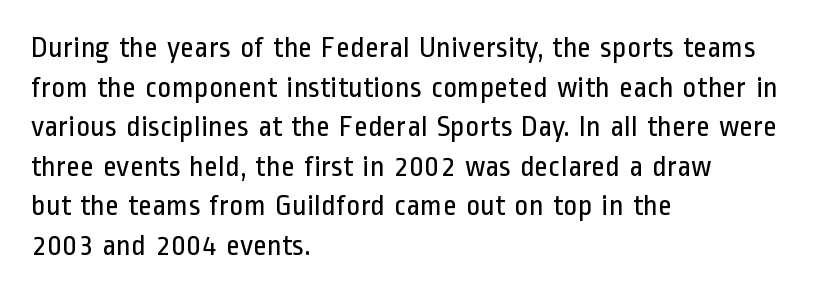
{"serif": "no", "italic": "no", "bold": "no", "weight": "regular", "width": "condensed", "stroke_contrast": "low", "x_height": "medium", "monospaced": "no", "underline": "no", "align": "left", "line_spacing": "normal", "line_spacing_ratio": 1.32, "letter_spacing": "normal", "letter_spacing_em": 0.0, "glyph_px": 30}
